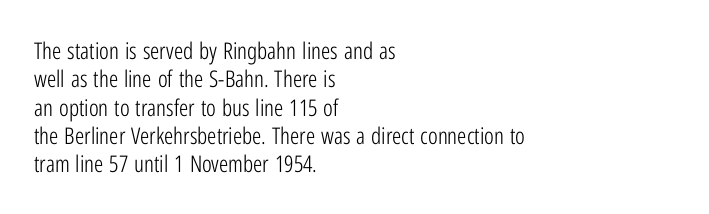
{"italic": "no", "bold": "no", "underline": "no", "align": "left", "line_spacing_ratio": 1.23, "letter_spacing": "normal", "letter_spacing_em": 0.0, "glyph_px": 23}
